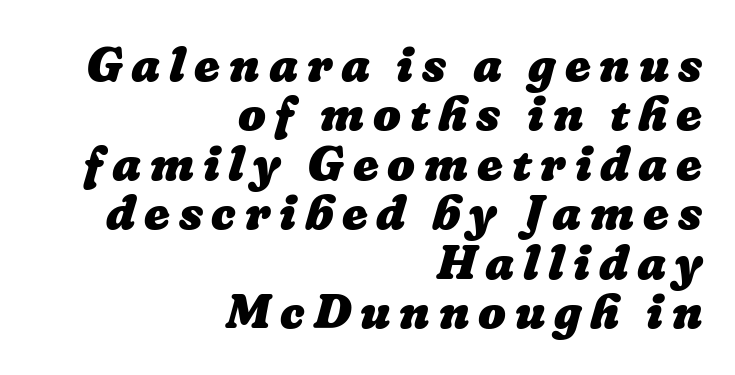
{"bold": "yes", "weight": "heavy", "width": "normal", "stroke_contrast": "low", "x_height": "medium", "monospaced": "no", "underline": "no", "align": "right", "line_spacing": "tight", "line_spacing_ratio": 1.01, "glyph_px": 49}
